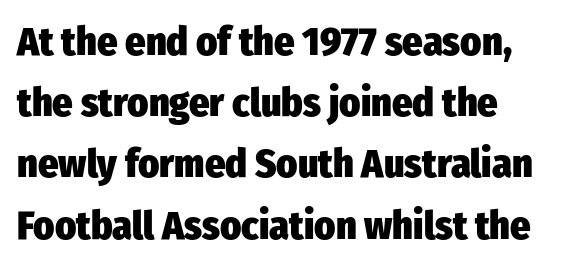
These lines stack with their left ends in a neat column. Caption: standard tracking, unaltered. The face used here is proportionally spaced, like ordinary book or web type. Quick note: interline space is typical.
